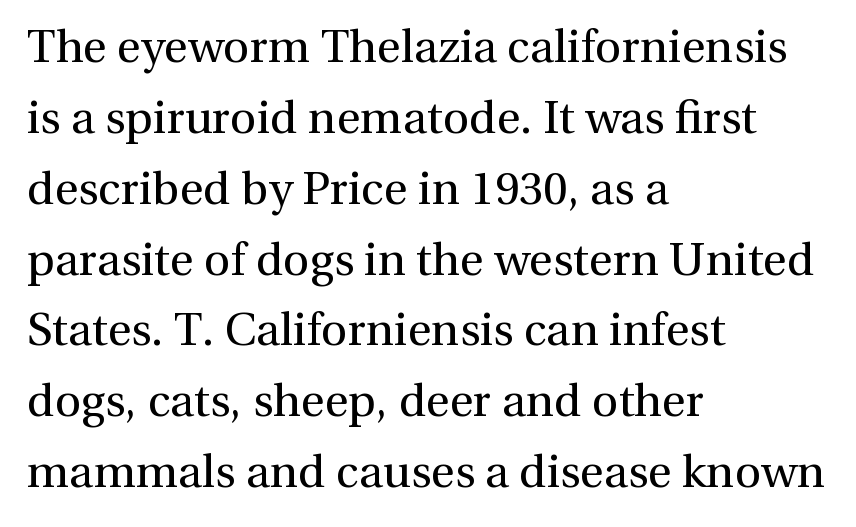
The image shows 46 px regular-weight serif type, upright; set left-aligned, normal line spacing (1.54x), normal letter spacing, not underlined; a medium x-height.
